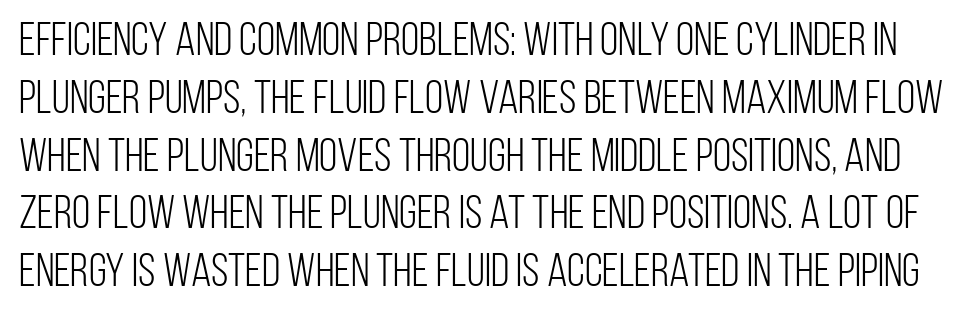
Q: Is the text bold? A: No.
Q: Is the text italic (slanted)? A: No, it is upright.
Q: Is the typeface a serif or a sans-serif typeface? A: Sans-serif.
Q: Is the text underlined? A: No.
Q: Is the spacing between letters normal or unusually wide? A: Normal.
Q: Width (condensed, normal, or wide)? A: Condensed.
Q: Stroke contrast? A: Low.
Q: x-height? A: Large.
Q: Monospaced? A: No.
